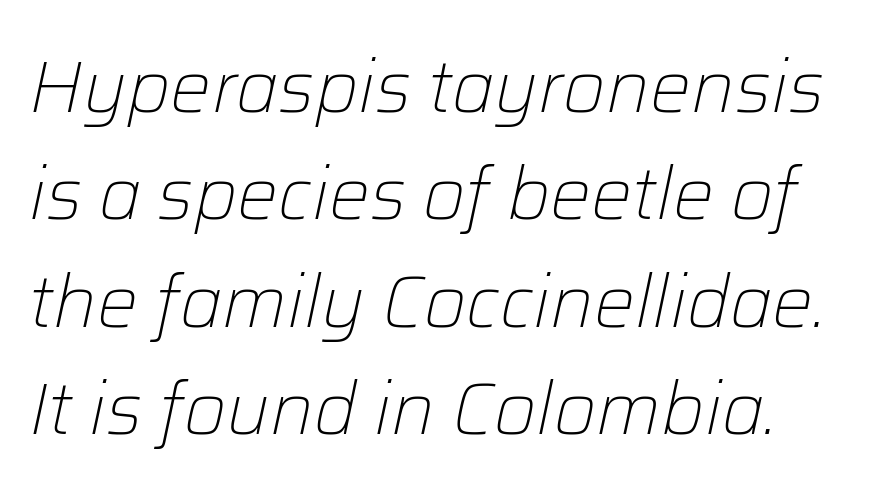
Heft: none added — not bold. Check the space under the baseline: it is left empty. The rendering uses natural spacing where letterforms have individual widths. The whole block is typeset with a tilt.
